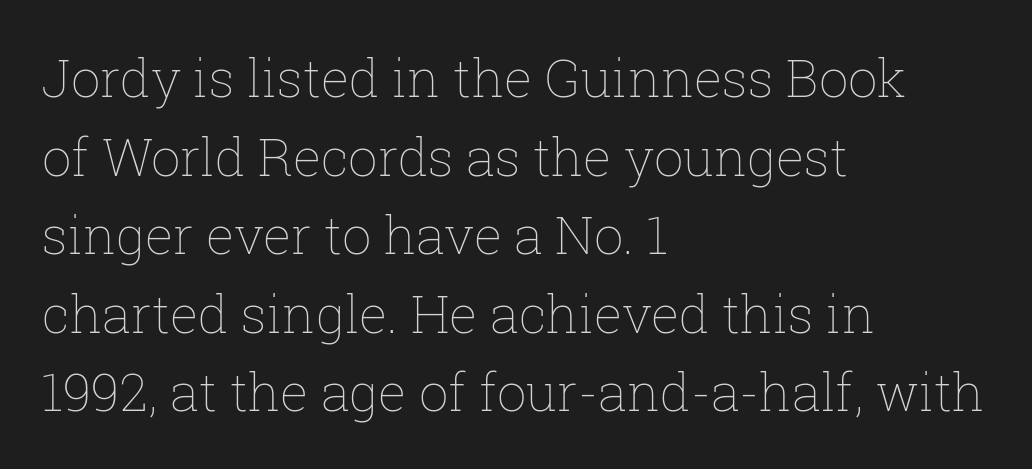
{"italic": "no", "bold": "no", "weight": "thin", "width": "normal", "stroke_contrast": "low", "x_height": "medium", "monospaced": "no", "underline": "no", "align": "left", "line_spacing": "normal", "line_spacing_ratio": 1.51, "letter_spacing": "normal", "letter_spacing_em": 0.0, "glyph_px": 52}
